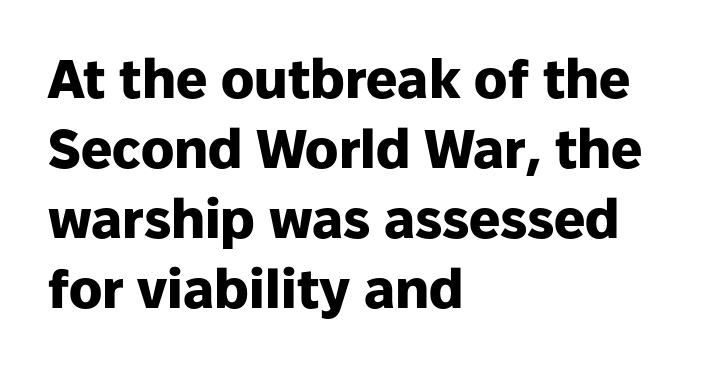
The image shows 55 px heavy sans-serif type, upright; set left-aligned, normal line spacing (1.27x), normal letter spacing, not underlined; low stroke contrast and a medium x-height.
